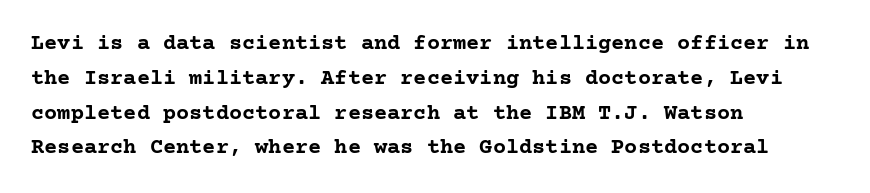
Q: Is the text bold? A: Yes.
Q: Is the text italic (slanted)? A: No, it is upright.
Q: Is the text underlined? A: No.
Q: How is the paragraph aligned? A: Left-aligned.
Q: Is the spacing between letters normal or unusually wide? A: Normal.
Q: Is the spacing between lines tight, normal or loose? A: Normal.
